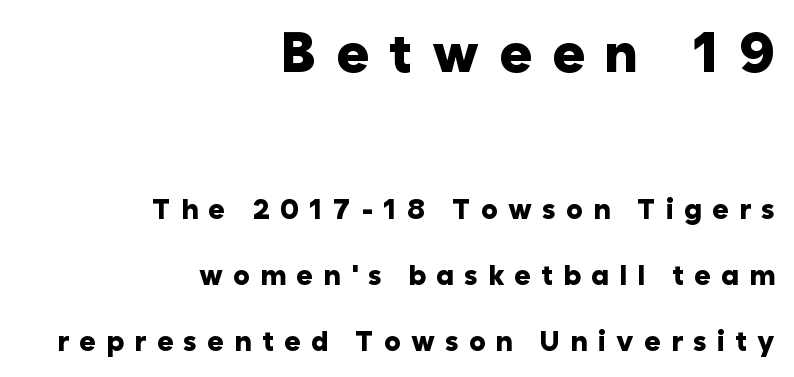
Caption: upper text group enlarged, lower text group reduced. The tracking reads as deliberately expanded to a designer's eye. Has an underline been added? It has not. What's the leading like? Stretched, with rows far apart. The letters advance in unequal steps, a hallmark of proportional type.
